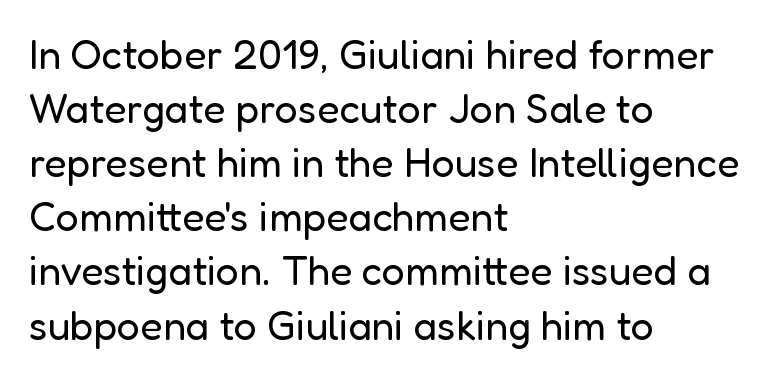
Horizontal alignment here is leftward, the default for most running prose. Each word holds together tightly as a unit, with standard inter-letter gaps. Students, observe: this is what conventionally led text looks like. The passage shown is not bold in any degree.
